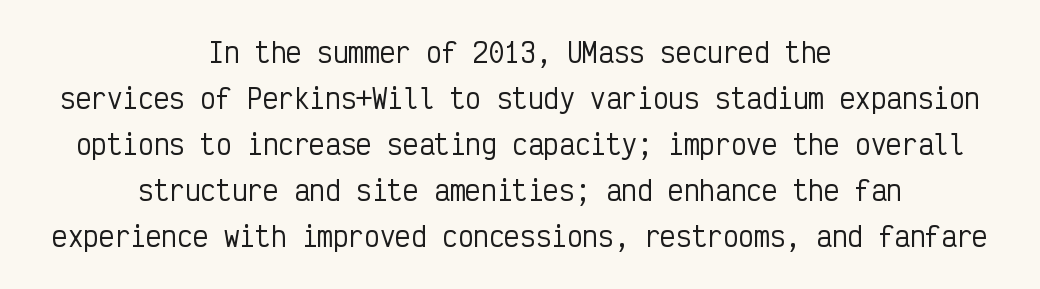
Q: Is the text italic (slanted)? A: No, it is upright.
Q: Is the text underlined? A: No.
Q: How is the paragraph aligned? A: Centered.
Q: Is the spacing between letters normal or unusually wide? A: Normal.
